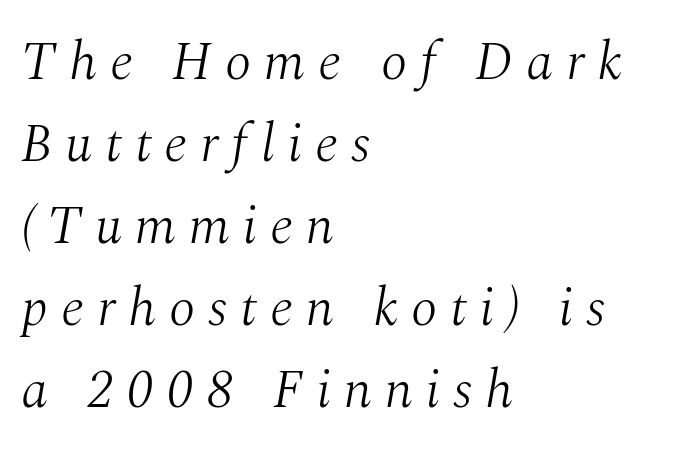
{"serif": "yes", "italic": "yes", "lean": "right", "slant_degrees": 10, "bold": "no", "weight": "light", "width": "normal", "stroke_contrast": "medium", "x_height": "medium", "monospaced": "no", "underline": "no", "align": "left", "line_spacing": "normal", "line_spacing_ratio": 1.52, "letter_spacing": "wide", "letter_spacing_em": 0.24, "glyph_px": 54}
